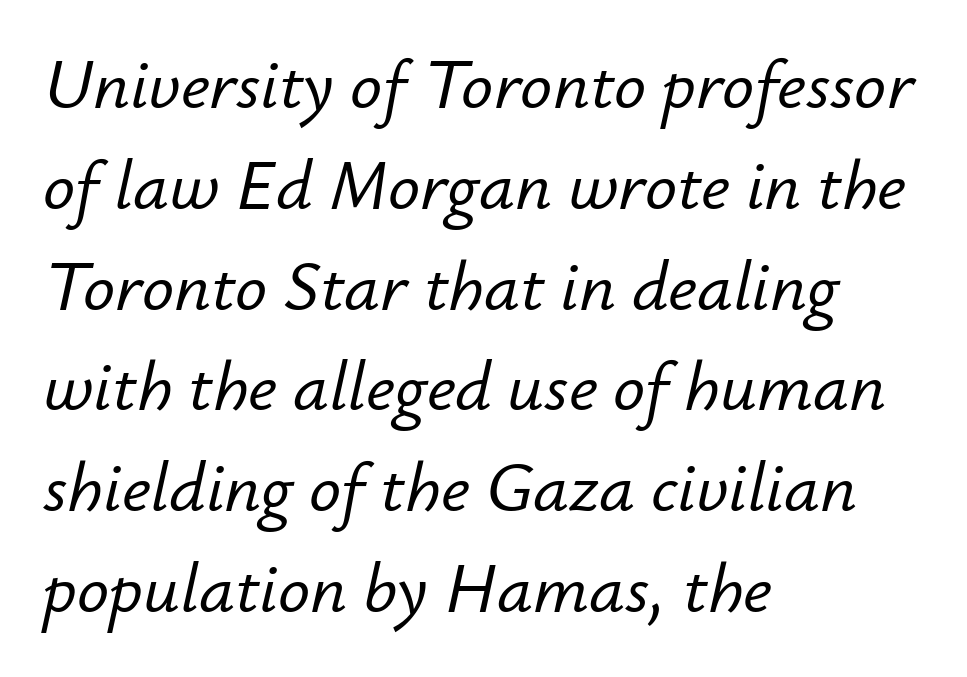
The image shows 71 px text type, italic (leaning right); set left-aligned, normal line spacing (1.42x), normal letter spacing, not underlined; low stroke contrast and a small x-height.
